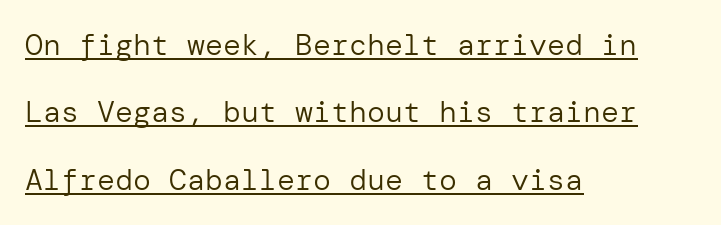
The font sits on the lighter half of the weight spectrum, regular included. In terms of letterform style, serifs are entirely absent. All the whitespace from short lines collects on the right. Standard letterfit; no display-style spreading of the glyphs. This block would shrink considerably if given ordinary leading; it's expanded now. Rendered with straight, roman letterforms.
